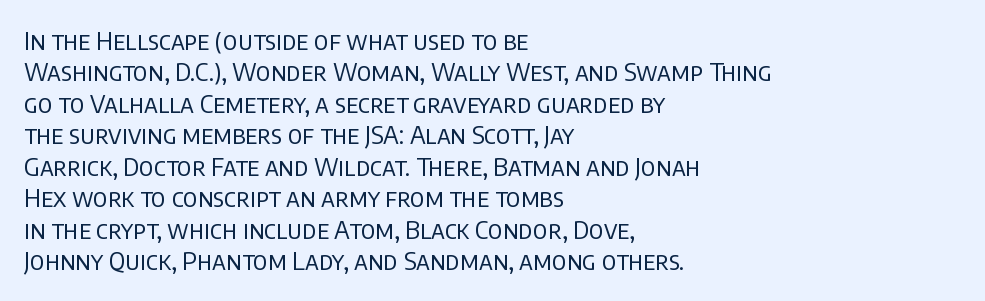
The image shows 25 px text type, upright; set left-aligned, normal line spacing (1.26x), normal letter spacing, not underlined.
